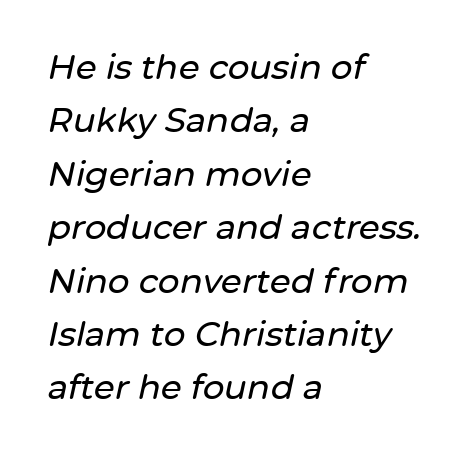
{"italic": "yes", "lean": "right", "slant_degrees": 12, "width": "normal", "stroke_contrast": "low", "x_height": "medium", "monospaced": "no", "underline": "no", "align": "left", "line_spacing": "normal", "line_spacing_ratio": 1.57, "letter_spacing": "normal", "letter_spacing_em": 0.0, "glyph_px": 34}
